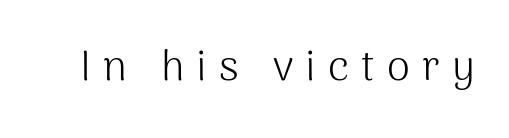
The image shows 42 px light sans-serif type, upright; set unusually wide letter spacing (+0.29 em), not underlined; medium stroke contrast and a medium x-height.
